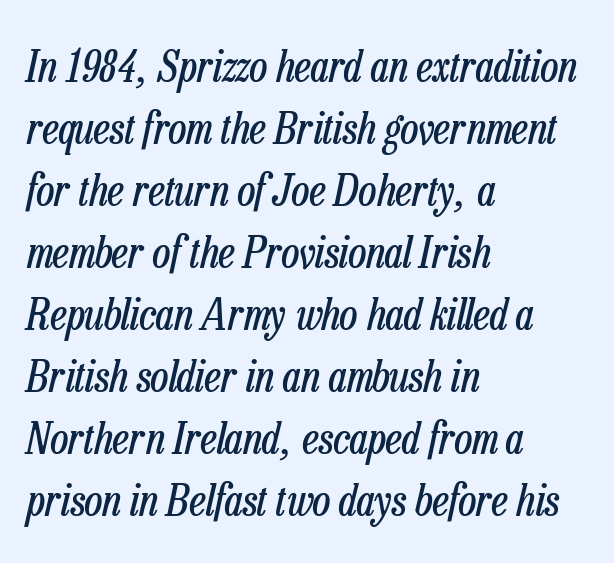
The image shows 44 px regular-weight, condensed type, italic (leaning right); set left-aligned, normal line spacing (1.41x), normal letter spacing, not underlined; low stroke contrast and a medium x-height.
